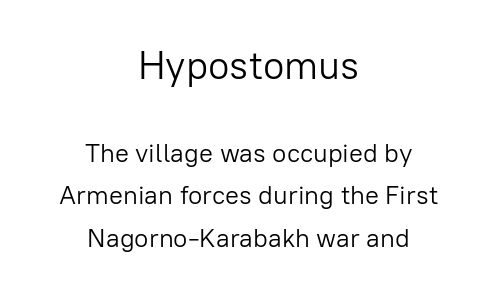
Q: Is the text bold? A: No.
Q: Is the text italic (slanted)? A: No, it is upright.
Q: Is the typeface a serif or a sans-serif typeface? A: Sans-serif.
Q: Is the text underlined? A: No.
Q: How is the paragraph aligned? A: Centered.
Q: Is the spacing between letters normal or unusually wide? A: Normal.
Q: Is the spacing between lines tight, normal or loose? A: Normal.
Q: Which block of text is set in a larger size, the first (top) or the second (bottom)? A: The first (top) one.
Q: Width (condensed, normal, or wide)? A: Normal.
Q: Stroke contrast? A: Low.
Q: x-height? A: Medium.
Q: Monospaced? A: No.
